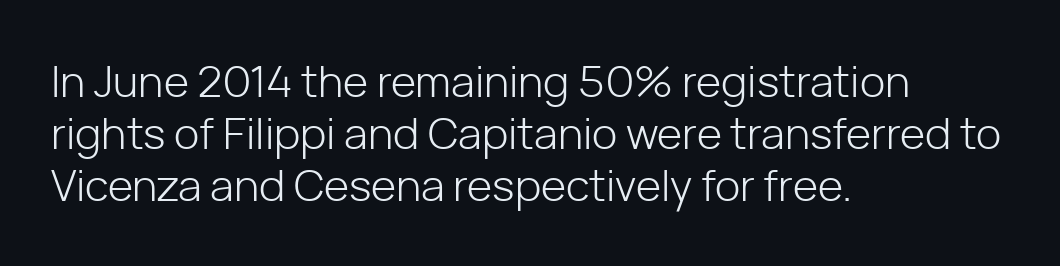
Q: Is the text bold? A: No.
Q: Is the text italic (slanted)? A: No, it is upright.
Q: Is the typeface a serif or a sans-serif typeface? A: Sans-serif.
Q: Is the text underlined? A: No.
Q: How is the paragraph aligned? A: Left-aligned.
Q: Is the spacing between letters normal or unusually wide? A: Normal.
Q: Width (condensed, normal, or wide)? A: Normal.
Q: Stroke contrast? A: Low.
Q: x-height? A: Medium.
Q: Monospaced? A: No.
